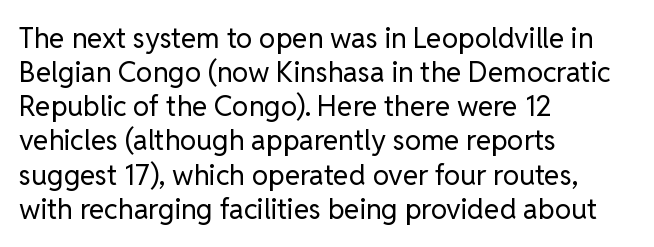
The image shows 28 px regular-weight sans-serif type, upright; set left-aligned, line spacing 1.22x, normal letter spacing, not underlined; low stroke contrast and a medium x-height.
